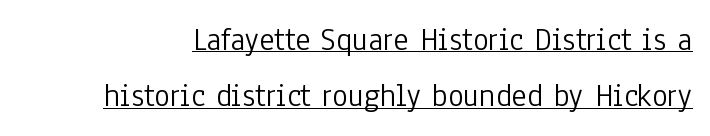
Proportional: the letters do not fall into vertical columns. Italic: no, the glyphs are upright roman. The face used here is rendered with its standard letterfit. Stroke thickness stays within the range of a standard reading face or lighter. The passage shown stacks its lines at a standard gap.
